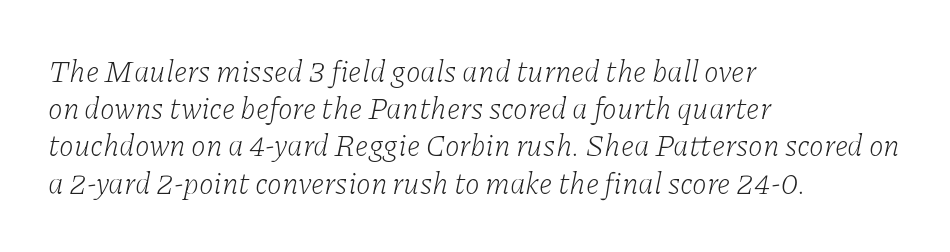
You can tell from the footed stems that serif type was used. A light-to-regular cut is what we see here. No word sits above an underline. The gaps between neighbouring characters are ordinary and unremarkable.
